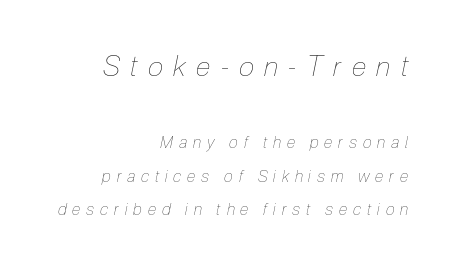
The image shows 28 px thin, condensed type, italic (leaning right); set right-aligned, loose line spacing (2.1x), unusually wide letter spacing (+0.37 em), not underlined; the first (top) block is 1.75x larger; low stroke contrast and a medium x-height.
